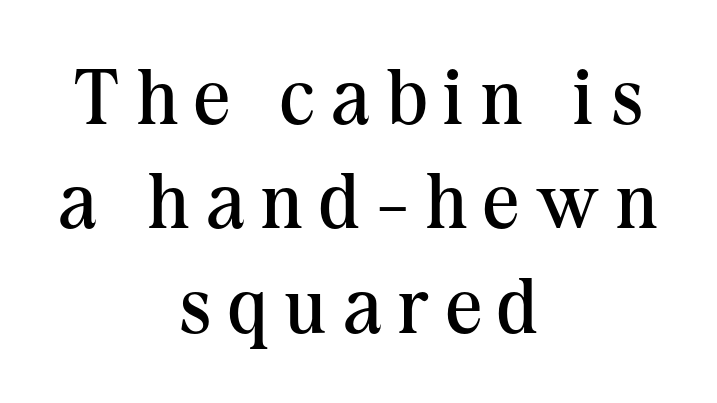
The characters display serif detailing at their extremities. Ordinary non-slanted type is in use. Any mark beneath the type? The region is blank. No chunkiness to these letters — they're not bold.
